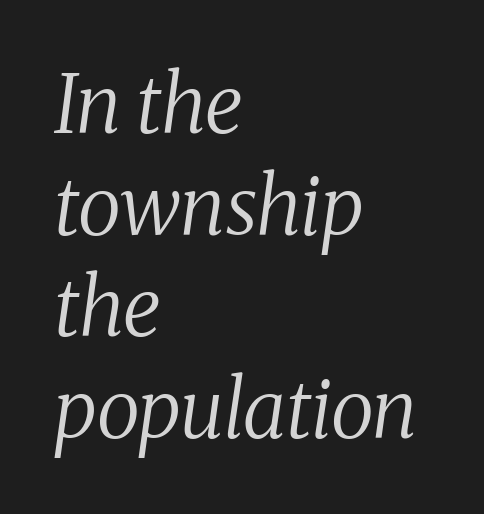
{"serif": "yes", "italic": "yes", "lean": "right", "slant_degrees": 8, "bold": "no", "weight": "regular", "width": "normal", "stroke_contrast": "medium", "x_height": "medium", "monospaced": "no", "underline": "no", "align": "left", "line_spacing": "normal", "line_spacing_ratio": 1.27, "letter_spacing": "normal", "letter_spacing_em": 0.0, "glyph_px": 80}
